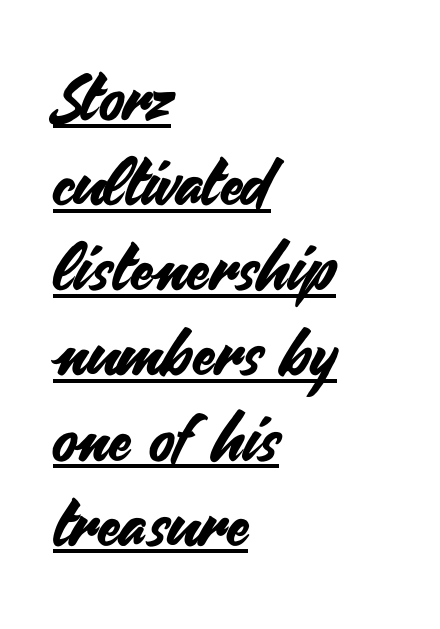
The image shows 65 px sans-serif type; set left-aligned, normal line spacing (1.31x), normal letter spacing, underlined; medium stroke contrast and a small x-height.
